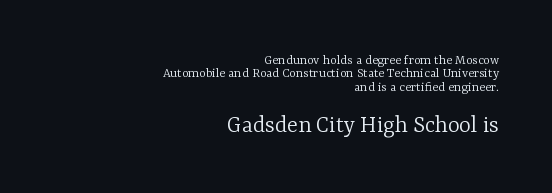
{"italic": "no", "bold": "no", "underline": "no", "align": "right", "line_spacing": "tight", "line_spacing_ratio": 0.96, "letter_spacing": "normal", "letter_spacing_em": 0.0, "larger_block": "second", "size_ratio": 1.79, "glyph_px": 25}
